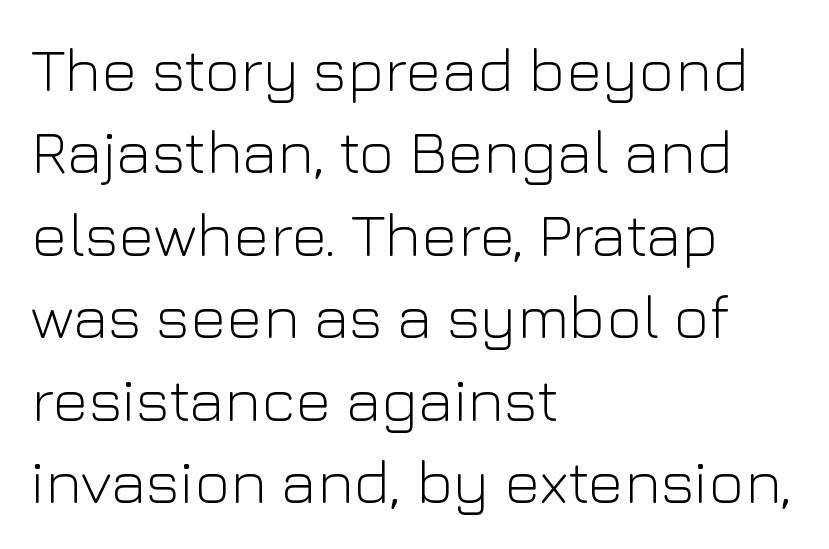
Is the block centered? No — it sits flush against the left margin. Style check: upright. Observe the absence of serifs on each vertical stroke in this sample. Students, note that the glyphs here touch the page at normal intervals.
